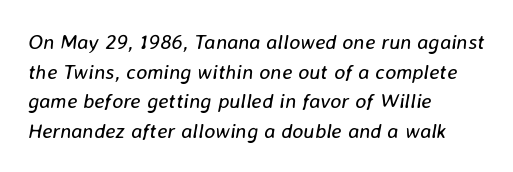
{"italic": "yes", "lean": "right", "slant_degrees": 8, "bold": "no", "underline": "no", "align": "left", "line_spacing": "normal", "line_spacing_ratio": 1.41, "letter_spacing": "normal", "letter_spacing_em": 0.0, "glyph_px": 21}
